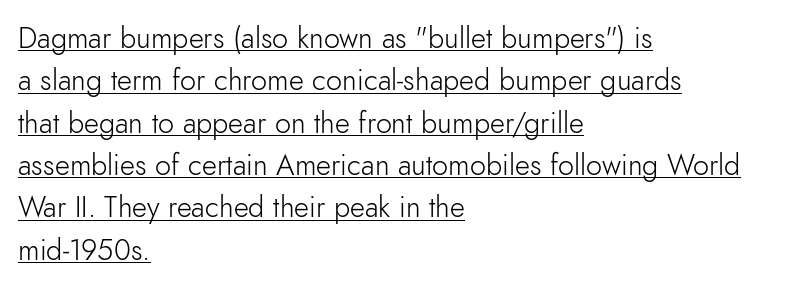
Q: Is the text bold? A: No.
Q: Is the text italic (slanted)? A: No, it is upright.
Q: Is the typeface a serif or a sans-serif typeface? A: Sans-serif.
Q: Is the text underlined? A: Yes.
Q: How is the paragraph aligned? A: Left-aligned.
Q: Is the spacing between letters normal or unusually wide? A: Normal.
Q: Is the spacing between lines tight, normal or loose? A: Normal.
Q: Width (condensed, normal, or wide)? A: Normal.
Q: Stroke contrast? A: Low.
Q: x-height? A: Small.
Q: Monospaced? A: No.
